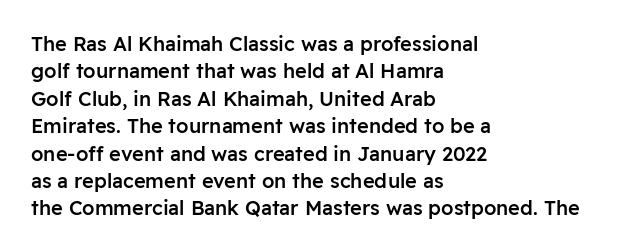
Q: Is the text bold? A: Semi-bold.
Q: Is the text italic (slanted)? A: No, it is upright.
Q: Is the text underlined? A: No.
Q: How is the paragraph aligned? A: Left-aligned.
Q: Is the spacing between letters normal or unusually wide? A: Normal.
Q: Is the spacing between lines tight, normal or loose? A: Normal.
